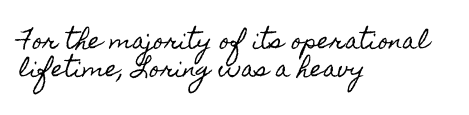
Q: Is the text italic (slanted)? A: Yes.
Q: Is the text underlined? A: No.
Q: How is the paragraph aligned? A: Left-aligned.
Q: Is the spacing between letters normal or unusually wide? A: Normal.
Q: Is the spacing between lines tight, normal or loose? A: Normal.
